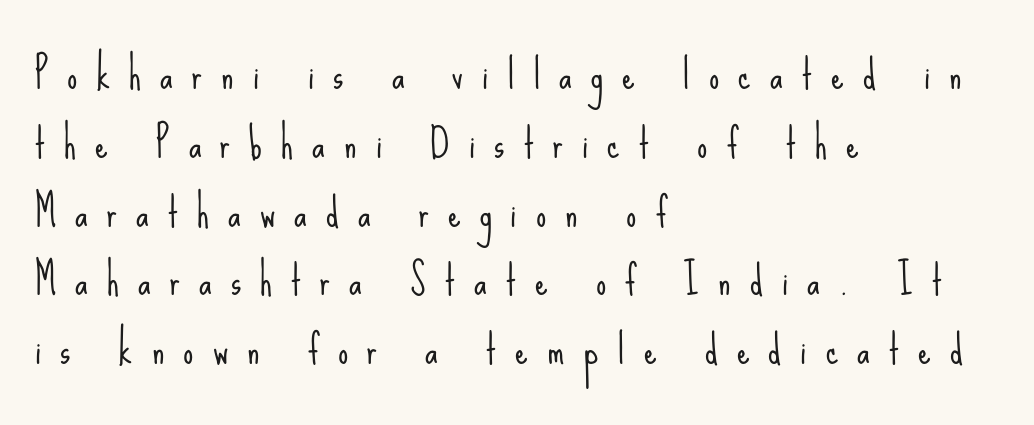
Tall strokes in this sample are plumb rather than angled. Varying glyph widths throughout — classic text-font behaviour. In CSS terms this would be text-align: left. No word sits above an underline.
